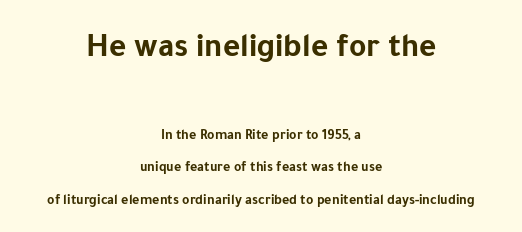
Underline: absent. The passage is arranged like a title page — every line centered. Character widths vary here, with narrow letters taking less room than wide ones. You get the large type first, then a drop to smaller type. Check where the strokes stop: nothing finishes them off — pure sans.
